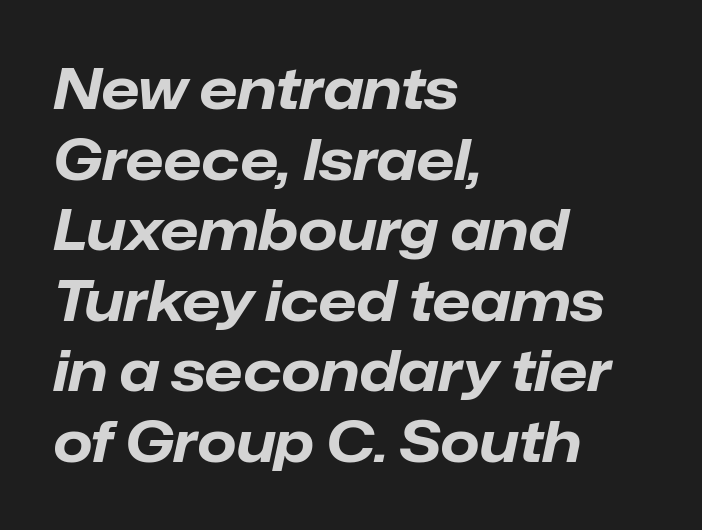
{"italic": "yes", "lean": "right", "slant_degrees": 12, "bold": "yes", "weight": "bold", "width": "normal", "stroke_contrast": "low", "x_height": "medium", "monospaced": "no", "underline": "no", "align": "left", "line_spacing": "normal", "line_spacing_ratio": 1.26, "letter_spacing": "normal", "letter_spacing_em": 0.0, "glyph_px": 56}
